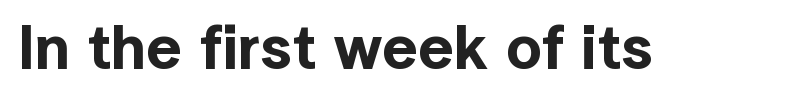
Q: Is the text italic (slanted)? A: No, it is upright.
Q: Is the typeface a serif or a sans-serif typeface? A: Sans-serif.
Q: Is the text underlined? A: No.
Q: Is the spacing between letters normal or unusually wide? A: Normal.
Q: Width (condensed, normal, or wide)? A: Normal.
Q: x-height? A: Medium.
Q: Monospaced? A: No.
